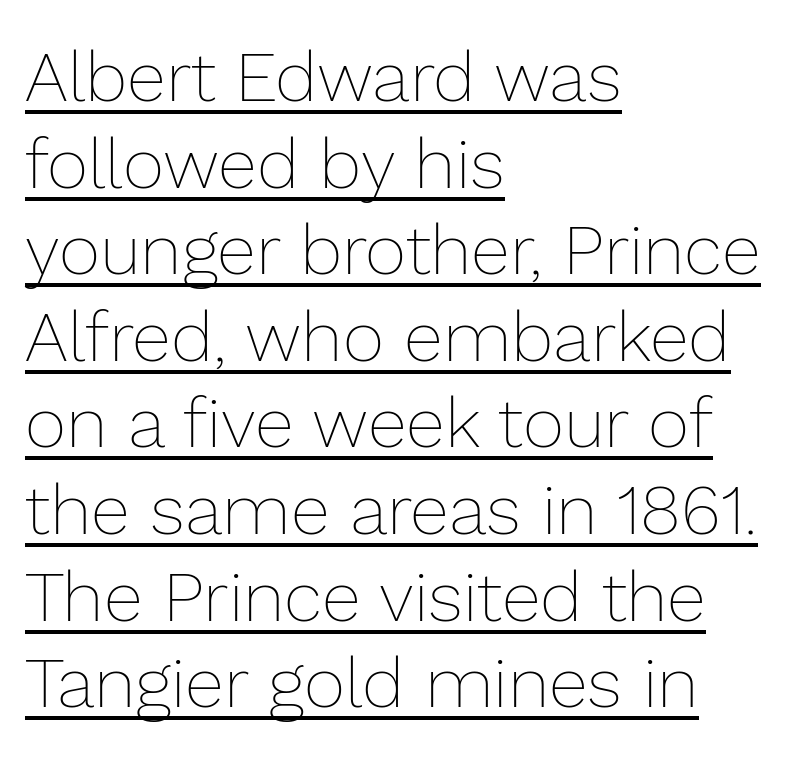
{"italic": "no", "bold": "no", "weight": "thin", "width": "normal", "stroke_contrast": "low", "x_height": "medium", "monospaced": "no", "underline": "yes", "align": "left", "line_spacing_ratio": 1.22, "letter_spacing": "normal", "letter_spacing_em": 0.0, "glyph_px": 71}
